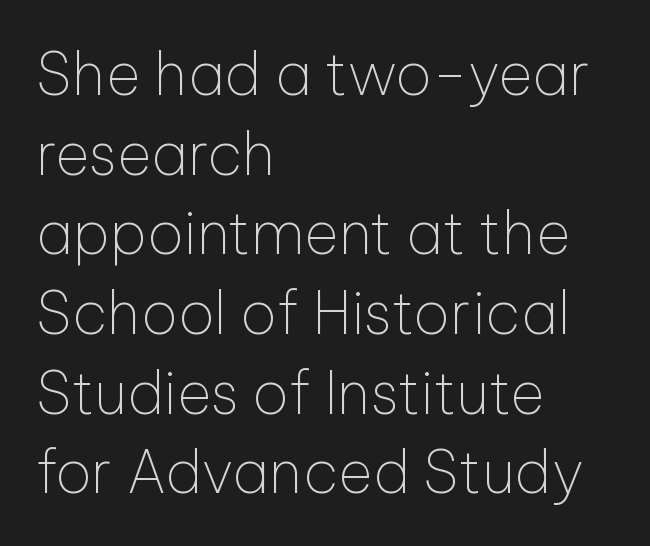
Character widths vary here, with narrow letters taking less room than wide ones. This sample keeps an unexceptional amount of space between lines. Summary of weight: not heavy and not bold. Stroke terminals: plain, sans-serif. This rendering uses left alignment, leaving the right contour irregular.
